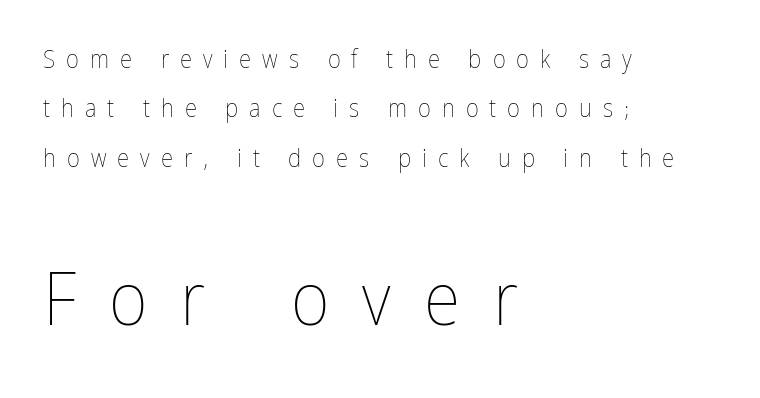
{"italic": "no", "bold": "no", "weight": "thin", "width": "condensed", "stroke_contrast": "low", "x_height": "medium", "monospaced": "no", "underline": "no", "align": "left", "line_spacing": "loose", "line_spacing_ratio": 1.98, "letter_spacing": "wide", "letter_spacing_em": 0.44, "larger_block": "second", "size_ratio": 3.0, "glyph_px": 75}
